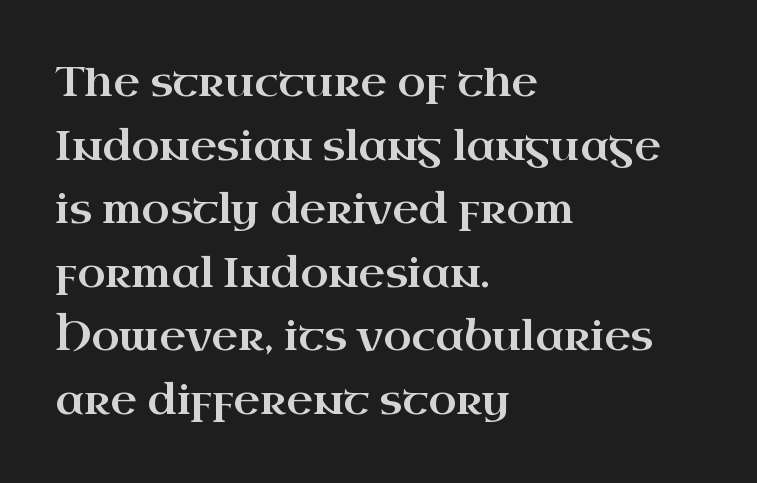
Q: Is the text italic (slanted)? A: No, it is upright.
Q: Is the typeface a serif or a sans-serif typeface? A: Serif.
Q: Is the text underlined? A: No.
Q: How is the paragraph aligned? A: Left-aligned.
Q: Is the spacing between letters normal or unusually wide? A: Normal.
Q: Is the spacing between lines tight, normal or loose? A: Normal.
Q: Width (condensed, normal, or wide)? A: Wide.
Q: Stroke contrast? A: High.
Q: x-height? A: Small.
Q: Monospaced? A: No.
